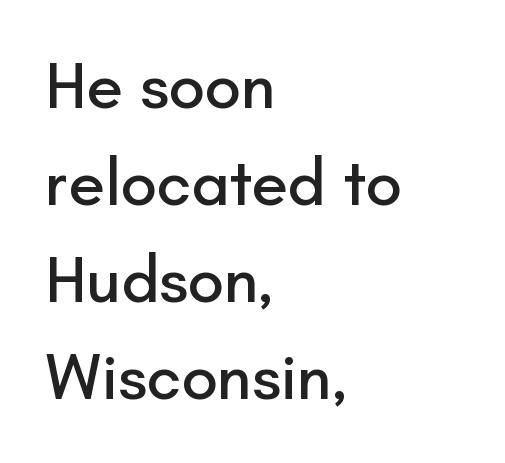
The rendering keeps characters at their native spacing. Spacing verdict: proportional, widths tailored to each character. These lines sit exactly where default settings would place them. Does the lettering tilt? It doesn't — this is upright. The setting favours the left margin, as ordinary paragraphs usually do.
